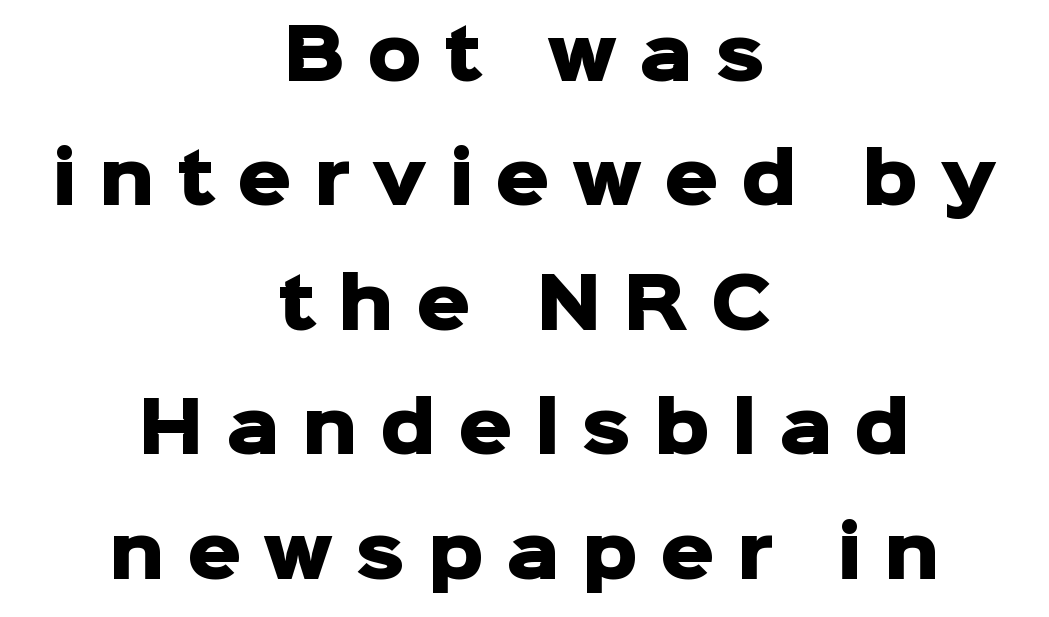
Here the designer chose a conventional face with non-uniform glyph widths. Stroke terminals: plain, sans-serif. Observe the wide spacing: letters keep a clear distance from each other. Visually the block forms a symmetrical silhouette, jagged on both flanks.
